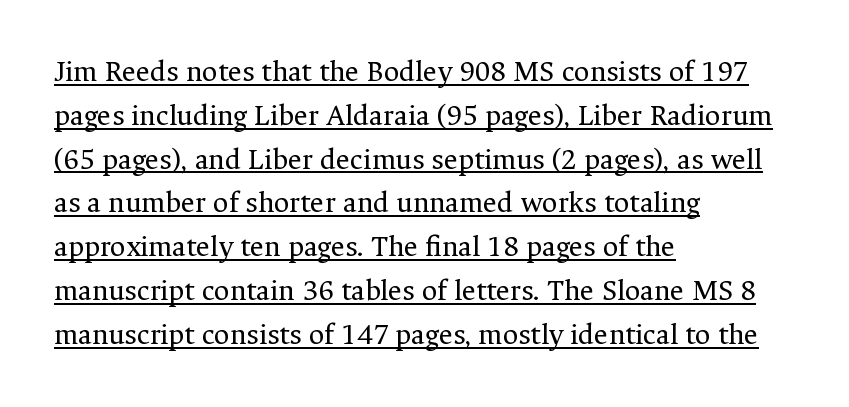
{"serif": "yes", "italic": "no", "bold": "no", "weight": "regular", "width": "normal", "stroke_contrast": "medium", "x_height": "medium", "monospaced": "no", "underline": "yes", "align": "left", "line_spacing": "normal", "line_spacing_ratio": 1.46, "letter_spacing": "normal", "letter_spacing_em": 0.0, "glyph_px": 30}
